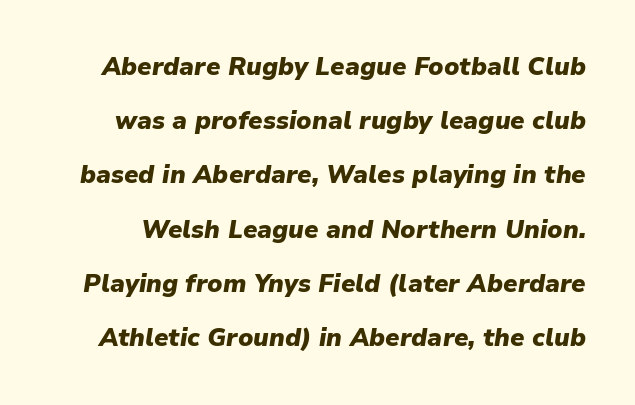
Rendered with sloped, italic letterforms. Glyph-to-glyph distance matches everyday printed text. Compared with typical paragraphs, the rows here are farther apart. The passage shown is emphatically bold. The baseline area is clear.
